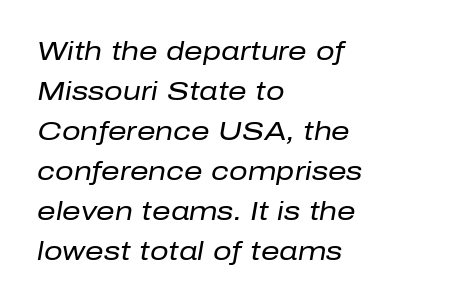
{"italic": "yes", "lean": "right", "slant_degrees": 10, "bold": "no", "underline": "no", "align": "left", "line_spacing": "normal", "line_spacing_ratio": 1.54, "letter_spacing": "normal", "letter_spacing_em": 0.0, "glyph_px": 26}
